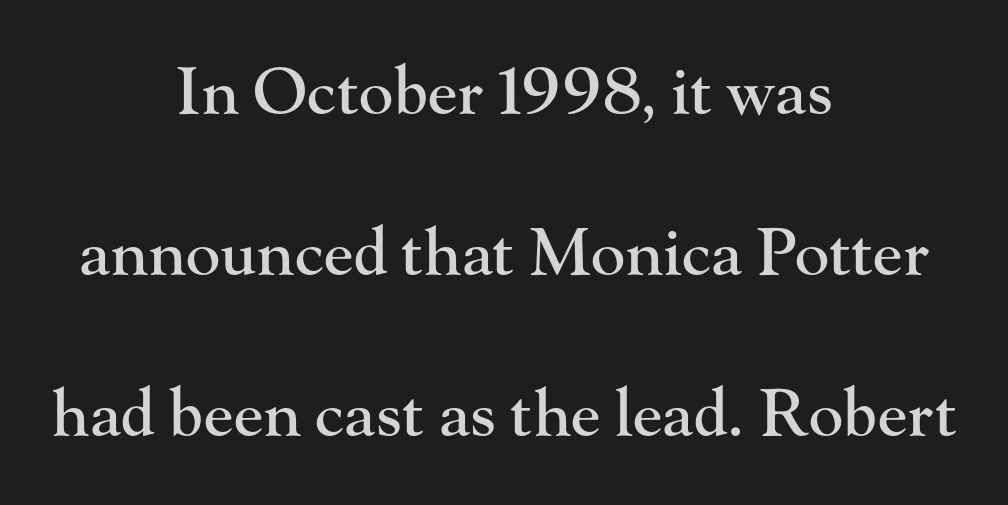
Q: Is the text italic (slanted)? A: No, it is upright.
Q: Is the typeface a serif or a sans-serif typeface? A: Serif.
Q: Is the text underlined? A: No.
Q: How is the paragraph aligned? A: Centered.
Q: Is the spacing between letters normal or unusually wide? A: Normal.
Q: Is the spacing between lines tight, normal or loose? A: Loose.
Q: Width (condensed, normal, or wide)? A: Normal.
Q: Stroke contrast? A: High.
Q: x-height? A: Small.
Q: Monospaced? A: No.
